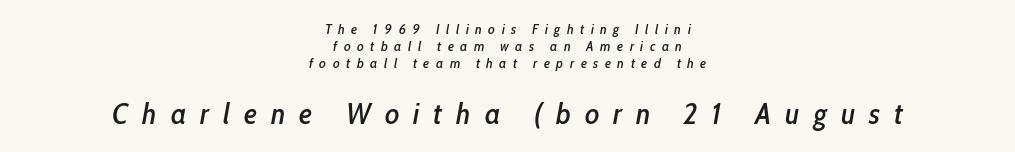
{"italic": "yes", "lean": "right", "slant_degrees": 10, "width": "condensed", "stroke_contrast": "low", "x_height": "medium", "monospaced": "no", "underline": "no", "align": "center", "line_spacing_ratio": 1.21, "letter_spacing": "wide", "letter_spacing_em": 0.47, "larger_block": "second", "size_ratio": 2.14, "glyph_px": 30}
